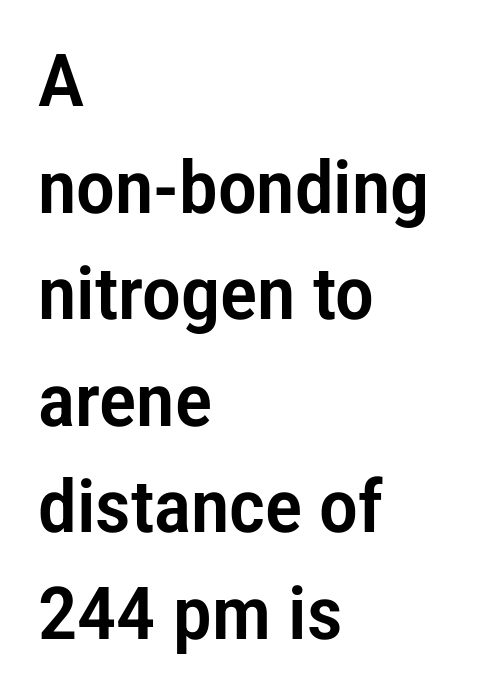
Q: Is the text italic (slanted)? A: No, it is upright.
Q: Is the typeface a serif or a sans-serif typeface? A: Sans-serif.
Q: Is the text underlined? A: No.
Q: How is the paragraph aligned? A: Left-aligned.
Q: Is the spacing between letters normal or unusually wide? A: Normal.
Q: Is the spacing between lines tight, normal or loose? A: Normal.
Q: Width (condensed, normal, or wide)? A: Condensed.
Q: Stroke contrast? A: Low.
Q: x-height? A: Medium.
Q: Monospaced? A: No.
